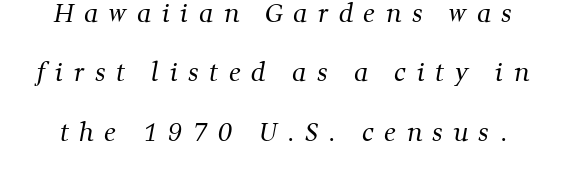
Q: Is the text bold? A: No.
Q: Is the text underlined? A: No.
Q: Is the spacing between letters normal or unusually wide? A: Unusually wide.
Q: Is the spacing between lines tight, normal or loose? A: Loose.
